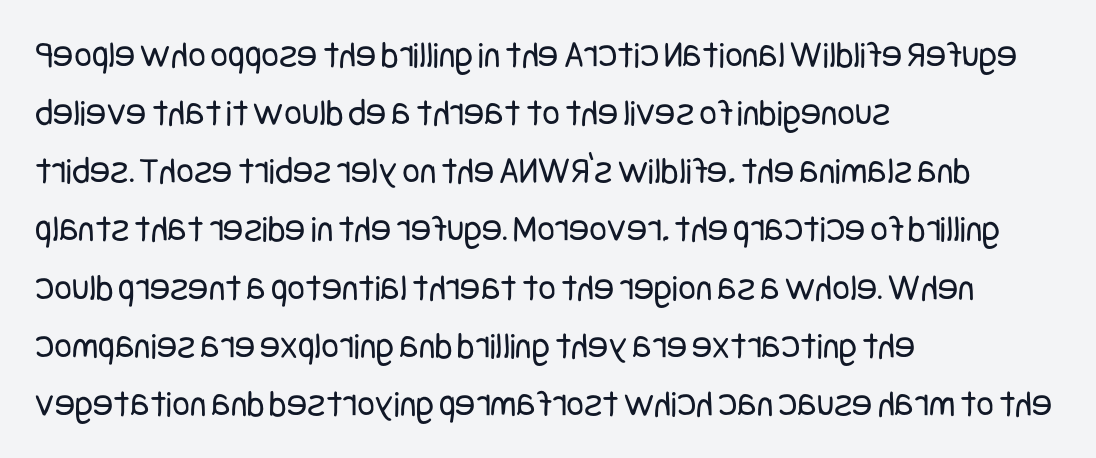
Q: Is the text bold? A: No.
Q: Is the text italic (slanted)? A: No, it is upright.
Q: Is the typeface a serif or a sans-serif typeface? A: Sans-serif.
Q: Is the text underlined? A: No.
Q: How is the paragraph aligned? A: Left-aligned.
Q: Is the spacing between letters normal or unusually wide? A: Normal.
Q: Is the spacing between lines tight, normal or loose? A: Normal.
Q: Width (condensed, normal, or wide)? A: Condensed.
Q: Stroke contrast? A: Low.
Q: x-height? A: Large.
